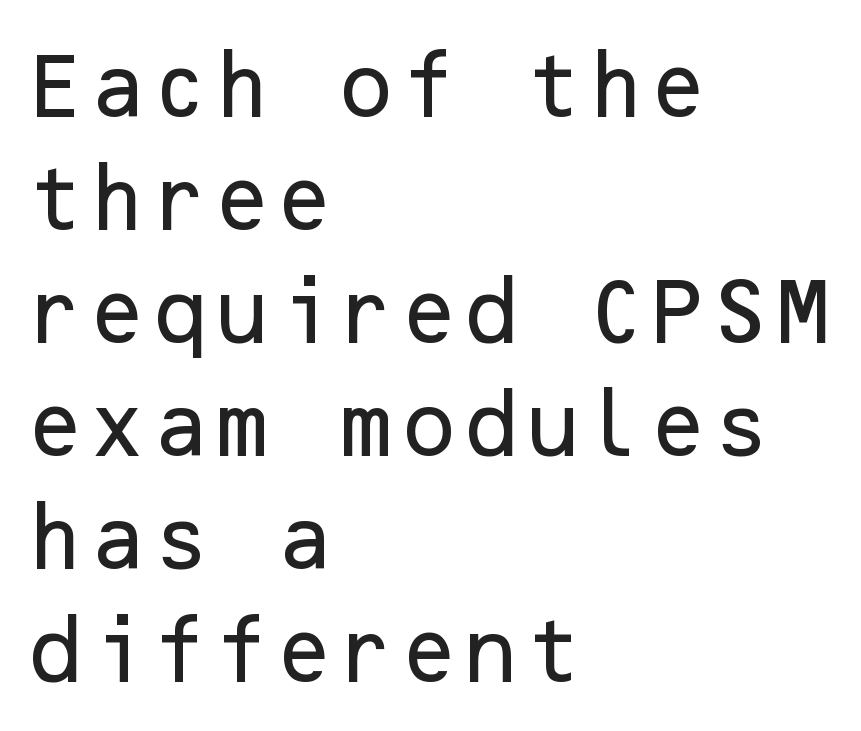
{"serif": "no", "italic": "no", "width": "normal", "stroke_contrast": "low", "x_height": "medium", "underline": "no", "align": "left", "line_spacing": "normal", "line_spacing_ratio": 1.57, "letter_spacing": "normal", "letter_spacing_em": 0.0, "glyph_px": 72}
